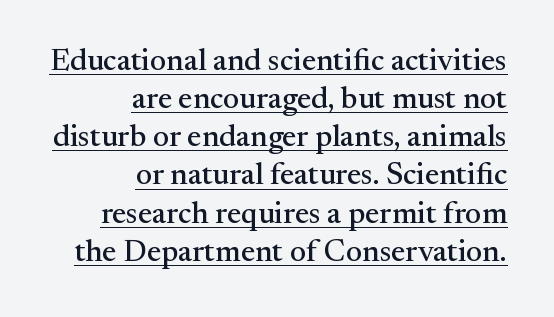
{"serif": "yes", "italic": "no", "width": "normal", "stroke_contrast": "medium", "x_height": "small", "monospaced": "no", "underline": "yes", "align": "right", "line_spacing_ratio": 1.23, "letter_spacing": "normal", "letter_spacing_em": 0.0, "glyph_px": 31}
